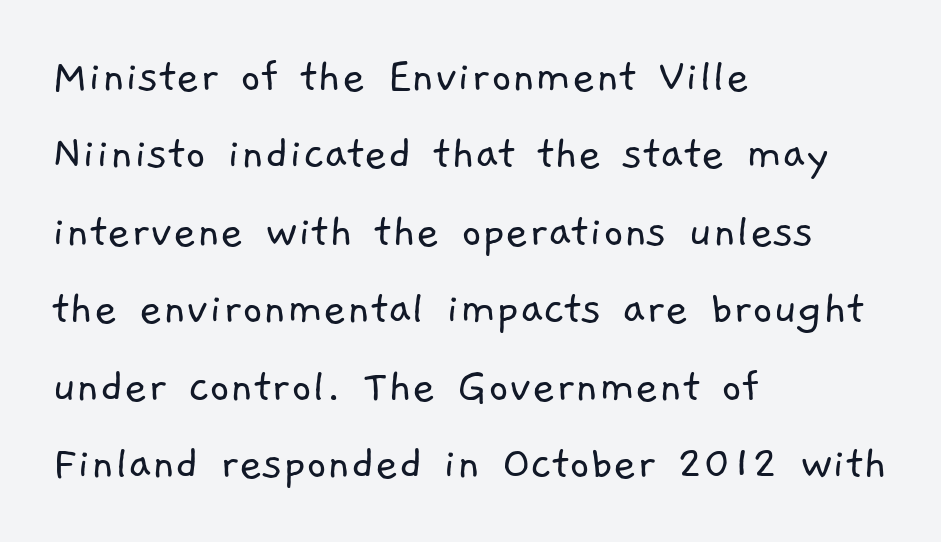
A classic flush-left, rag-right setting is used for this passage. Varying glyph widths throughout — classic text-font behaviour. Summary of weight: not heavy and not bold. This rendering leaves character spacing at its baseline value.
